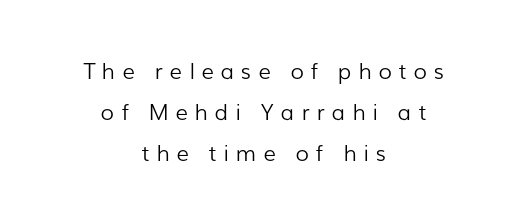
{"italic": "no", "bold": "no", "underline": "no", "align": "center", "line_spacing_ratio": 1.87, "letter_spacing": "wide", "letter_spacing_em": 0.31, "glyph_px": 22}
